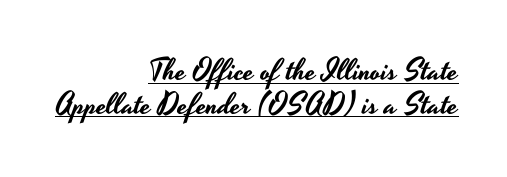
{"serif": "no", "width": "wide", "stroke_contrast": "low", "x_height": "small", "monospaced": "no", "underline": "yes", "align": "right", "line_spacing": "tight", "line_spacing_ratio": 1.12, "letter_spacing": "normal", "letter_spacing_em": 0.0, "glyph_px": 30}
